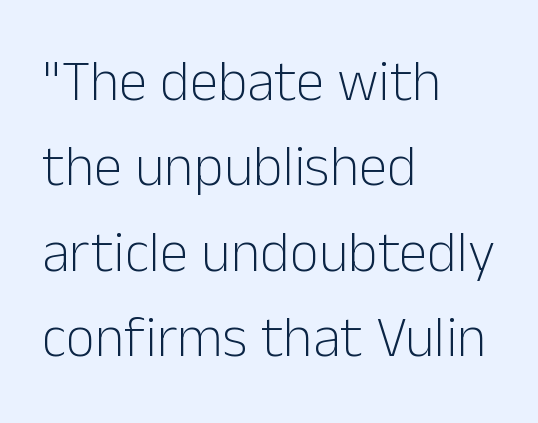
Q: Is the text bold? A: No.
Q: Is the text italic (slanted)? A: No, it is upright.
Q: Is the typeface a serif or a sans-serif typeface? A: Sans-serif.
Q: Is the text underlined? A: No.
Q: How is the paragraph aligned? A: Left-aligned.
Q: Is the spacing between letters normal or unusually wide? A: Normal.
Q: Is the spacing between lines tight, normal or loose? A: Normal.
Q: Width (condensed, normal, or wide)? A: Normal.
Q: Stroke contrast? A: Low.
Q: x-height? A: Medium.
Q: Monospaced? A: No.
